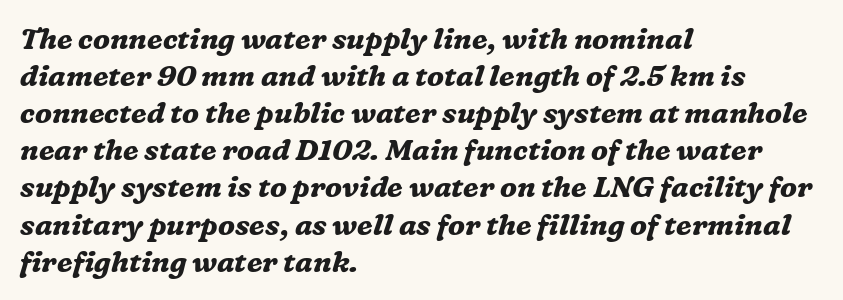
The image shows 29 px bold serif type, italic (leaning right); set left-aligned, normal line spacing (1.28x), normal letter spacing, not underlined; medium stroke contrast and a medium x-height.
